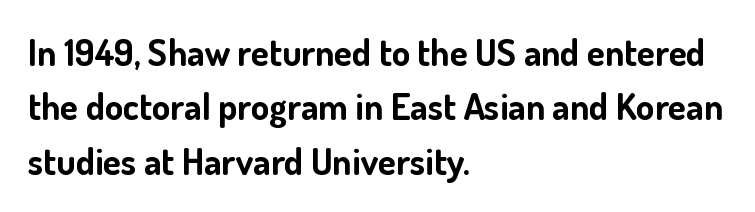
Q: Is the text bold? A: Yes.
Q: Is the text italic (slanted)? A: No, it is upright.
Q: Is the typeface a serif or a sans-serif typeface? A: Sans-serif.
Q: Is the text underlined? A: No.
Q: How is the paragraph aligned? A: Left-aligned.
Q: Is the spacing between letters normal or unusually wide? A: Normal.
Q: Is the spacing between lines tight, normal or loose? A: Normal.
Q: Width (condensed, normal, or wide)? A: Normal.
Q: Stroke contrast? A: Low.
Q: x-height? A: Small.
Q: Monospaced? A: No.
